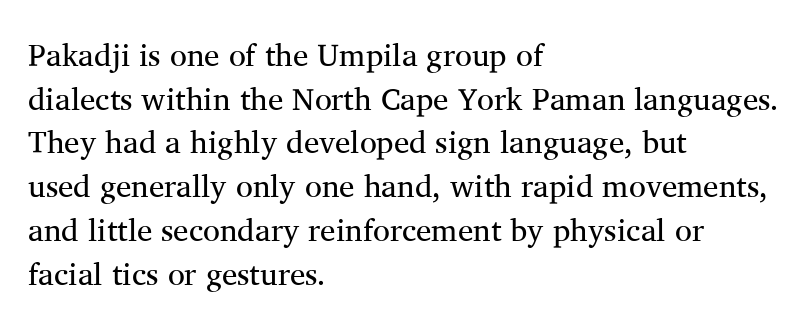
The image shows 31 px regular-weight serif type, upright; set left-aligned, normal line spacing (1.41x), normal letter spacing, not underlined; medium stroke contrast and a medium x-height.
